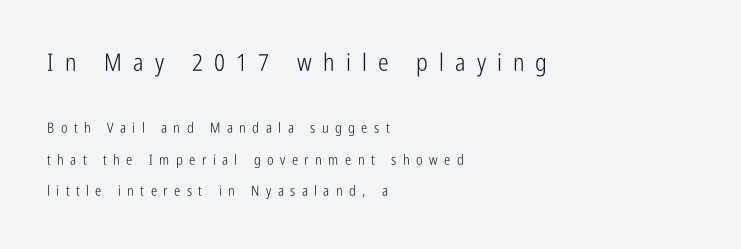
Q: Is the text bold? A: No.
Q: Is the text italic (slanted)? A: No, it is upright.
Q: Is the text underlined? A: No.
Q: How is the paragraph aligned? A: Left-aligned.
Q: Is the spacing between letters normal or unusually wide? A: Unusually wide.
Q: Is the spacing between lines tight, normal or loose? A: Loose.
Q: Which block of text is set in a larger size, the first (top) or the second (bottom)? A: The first (top) one.
